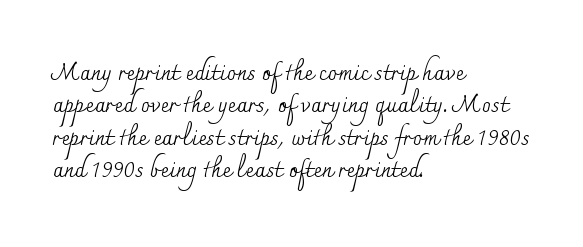
The tracking reads as untouched default to a designer's eye. Layout note: lines flush left. Students, observe: this is what conventionally led text looks like. Underline: absent.
